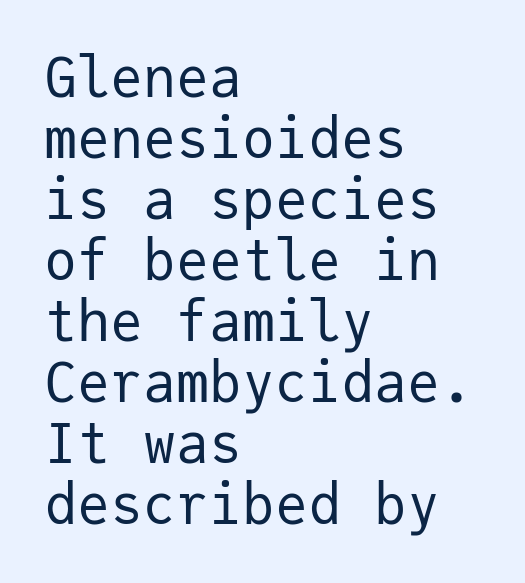
{"serif": "no", "italic": "no", "bold": "no", "weight": "regular", "width": "normal", "stroke_contrast": "low", "x_height": "medium", "monospaced": "yes", "underline": "no", "align": "left", "line_spacing": "tight", "line_spacing_ratio": 1.11, "letter_spacing": "normal", "letter_spacing_em": 0.0, "glyph_px": 55}
